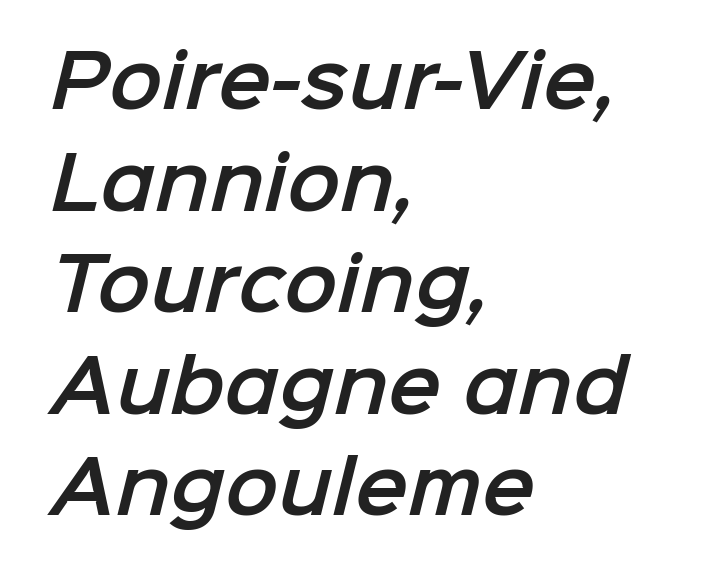
Q: Is the typeface a serif or a sans-serif typeface? A: Sans-serif.
Q: Is the text underlined? A: No.
Q: How is the paragraph aligned? A: Left-aligned.
Q: Is the spacing between letters normal or unusually wide? A: Normal.
Q: Is the spacing between lines tight, normal or loose? A: Normal.
Q: Width (condensed, normal, or wide)? A: Normal.
Q: Stroke contrast? A: Low.
Q: x-height? A: Medium.
Q: Monospaced? A: No.
